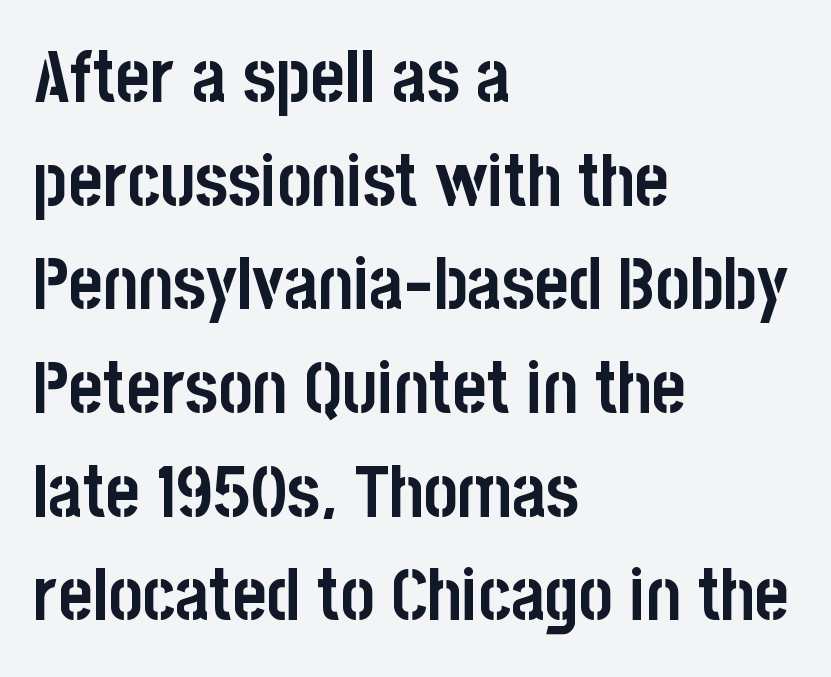
The image shows 73 px semibold, condensed sans-serif type, upright; set left-aligned, normal line spacing (1.42x), normal letter spacing, not underlined; low stroke contrast and a large x-height.
